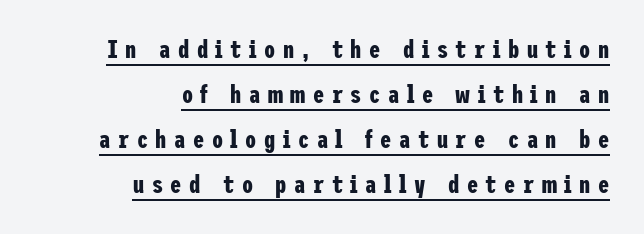
Q: Is the text bold? A: Yes.
Q: Is the text italic (slanted)? A: No, it is upright.
Q: Is the text underlined? A: Yes.
Q: How is the paragraph aligned? A: Right-aligned.
Q: Is the spacing between letters normal or unusually wide? A: Unusually wide.
